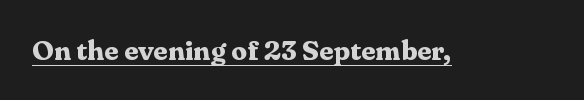
{"serif": "yes", "italic": "no", "bold": "yes", "weight": "bold", "width": "normal", "stroke_contrast": "medium", "x_height": "medium", "monospaced": "no", "underline": "yes", "letter_spacing": "normal", "letter_spacing_em": 0.0, "glyph_px": 28}
